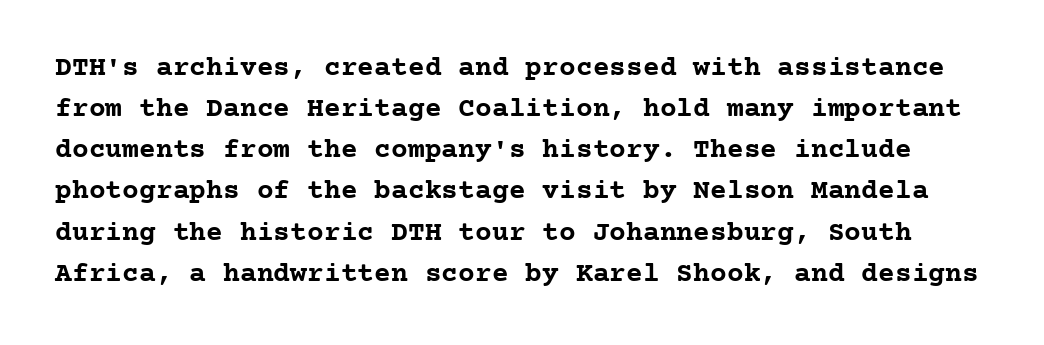
The image shows 28 px semibold serif type, upright, monospaced; set normal line spacing (1.47x), normal letter spacing, not underlined; low stroke contrast and a medium x-height.
